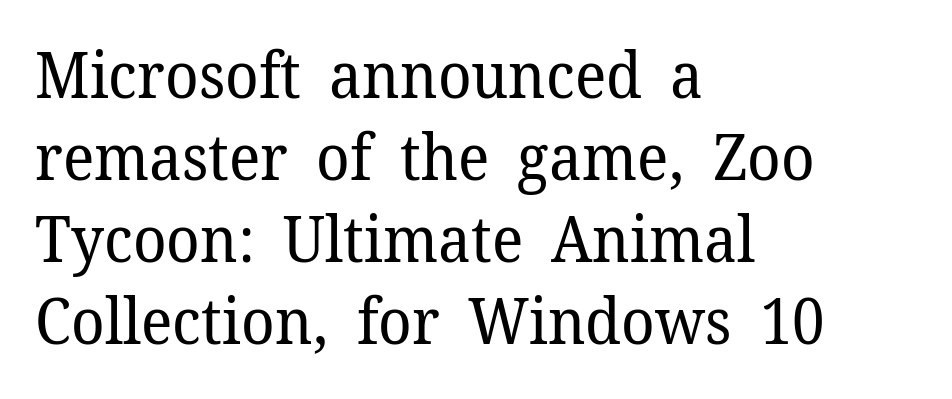
The rendering uses natural spacing where letterforms have individual widths. Standard letterfit; no display-style spreading of the glyphs. Rows of type keep a routine distance in the vertical direction. The typography opts for an upright posture over an oblique one.
